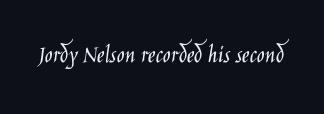
The image shows 26 px text type; set normal letter spacing, not underlined.
